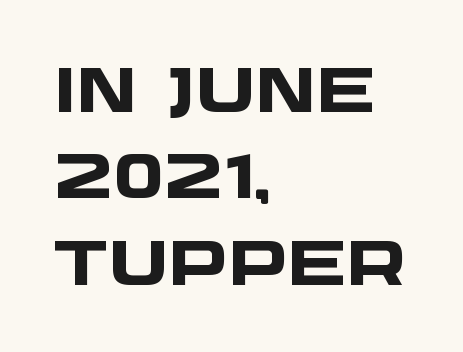
{"serif": "no", "bold": "yes", "weight": "heavy", "width": "wide", "stroke_contrast": "low", "x_height": "large", "monospaced": "no", "underline": "no", "align": "left", "line_spacing": "normal", "line_spacing_ratio": 1.37, "letter_spacing": "normal", "letter_spacing_em": 0.0, "glyph_px": 63}
